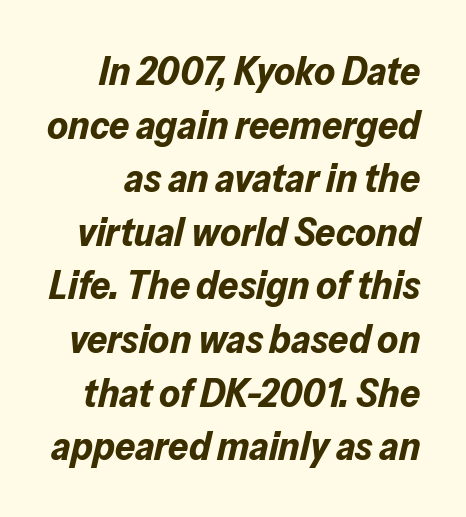
{"italic": "yes", "lean": "right", "slant_degrees": 13, "bold": "yes", "weight": "bold", "width": "normal", "stroke_contrast": "low", "x_height": "medium", "monospaced": "no", "underline": "no", "line_spacing": "normal", "line_spacing_ratio": 1.34, "letter_spacing": "normal", "letter_spacing_em": 0.0, "glyph_px": 40}
